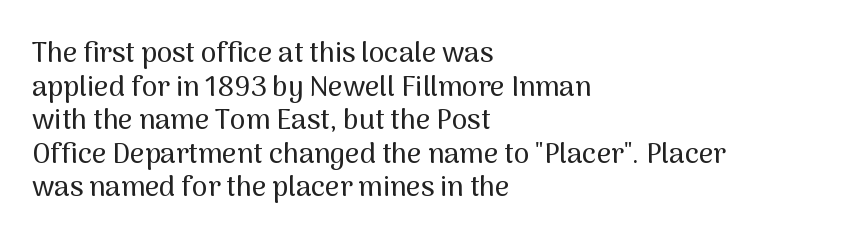
The image shows 28 px sans-serif type, upright; set left-aligned, line spacing 1.2x, normal letter spacing, not underlined; medium stroke contrast and a medium x-height.
